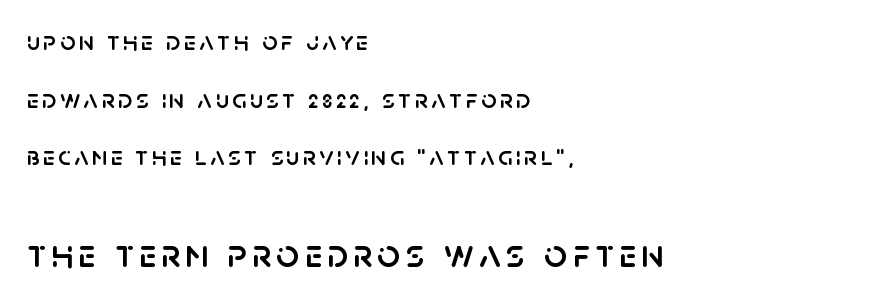
{"serif": "no", "italic": "no", "width": "normal", "stroke_contrast": "low", "x_height": "large", "monospaced": "no", "underline": "no", "align": "left", "line_spacing": "loose", "line_spacing_ratio": 2.13, "larger_block": "second", "size_ratio": 1.48, "glyph_px": 40}
